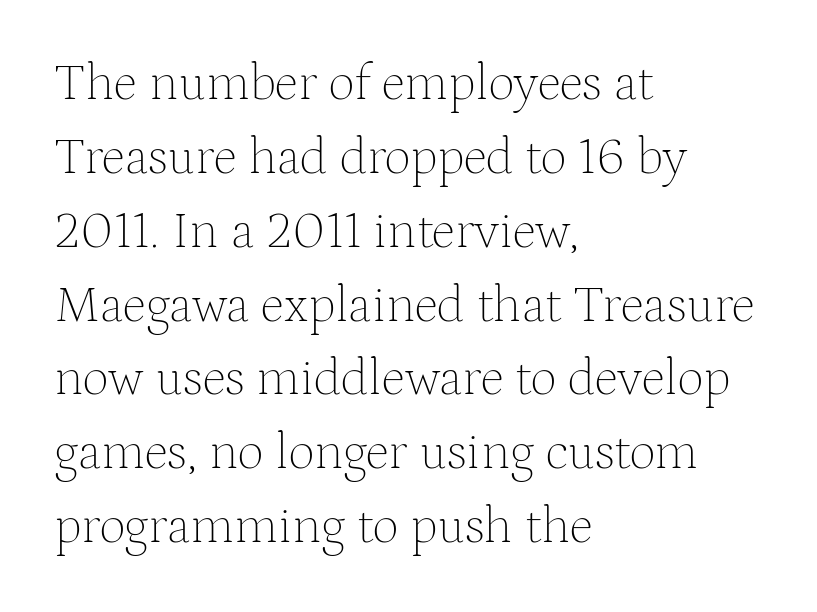
The image shows 52 px thin serif type, upright; set left-aligned, normal line spacing (1.42x), normal letter spacing, not underlined; medium stroke contrast and a medium x-height.
